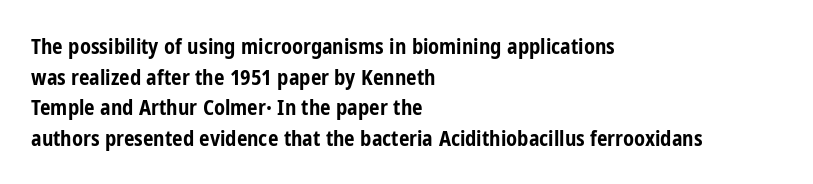
The image shows 21 px bold type, upright; set left-aligned, normal line spacing (1.46x), normal letter spacing, not underlined.
